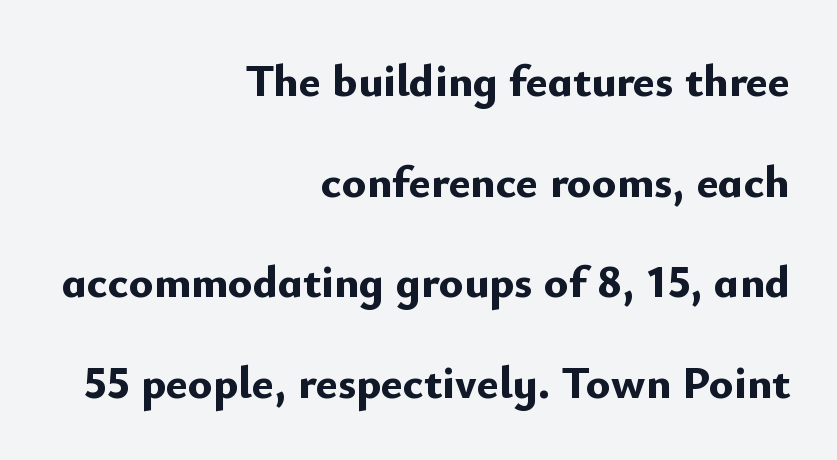
The image shows 46 px bold sans-serif type, upright; set right-aligned, loose line spacing (2.19x), normal letter spacing, not underlined; low stroke contrast and a small x-height.
